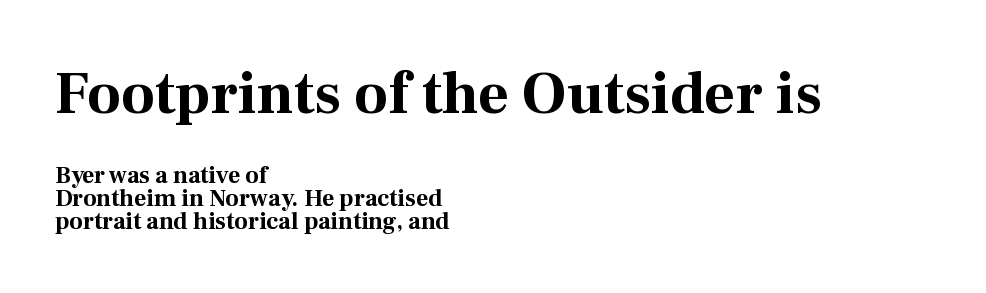
The image shows 60 px bold serif type, upright; set left-aligned, tight line spacing (0.95x), normal letter spacing, not underlined; the first (top) block is 2.5x larger; medium stroke contrast and a medium x-height.
